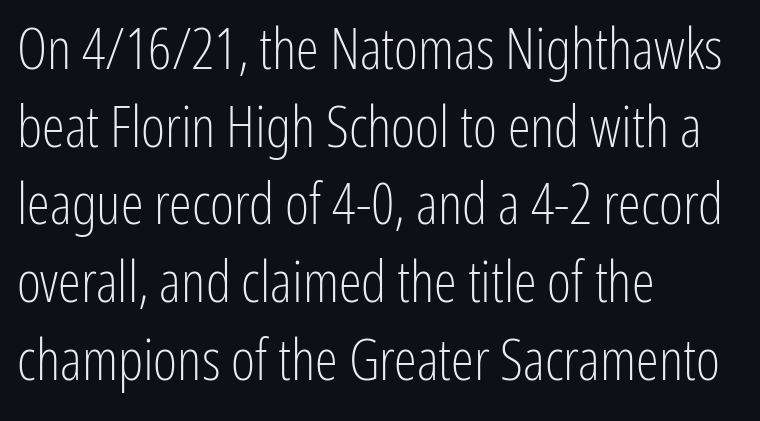
Default kerning and tracking; the words read as compact shapes. When letters stand straight like this, we call the style roman or upright. Character widths vary here, with narrow letters taking less room than wide ones. Horizontal alignment here is leftward, the default for most running prose. The rendering uses a moderate line-height, typical for paragraphs.
